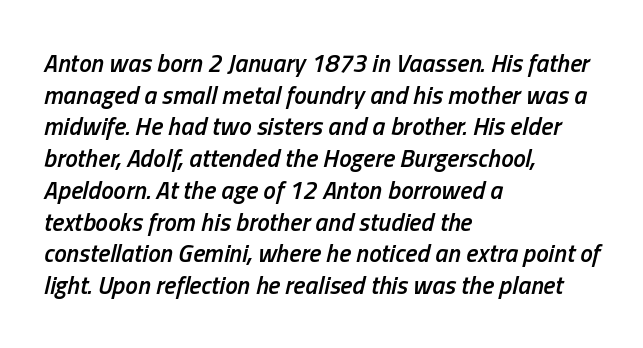
This rendering leaves character spacing at its baseline value. Leading: standard. Is the type slanted? Yes — the strokes lean at a clear angle. Compared with an ordinary text face, these strokes are moderately heavier — a semibold. Any mark beneath the type? The region is blank.
